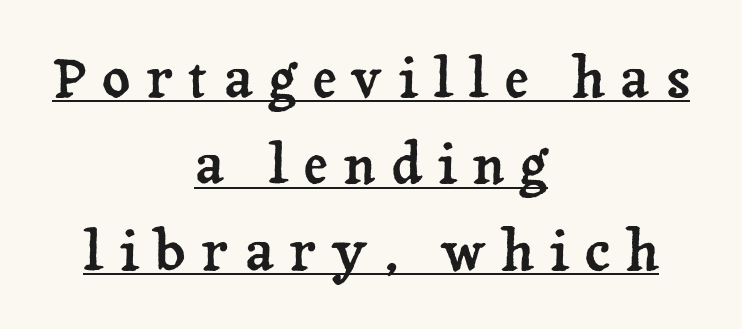
The image shows 55 px serif type, upright; set centered, normal line spacing (1.57x), unusually wide letter spacing (+0.28 em), underlined; low stroke contrast and a medium x-height.
